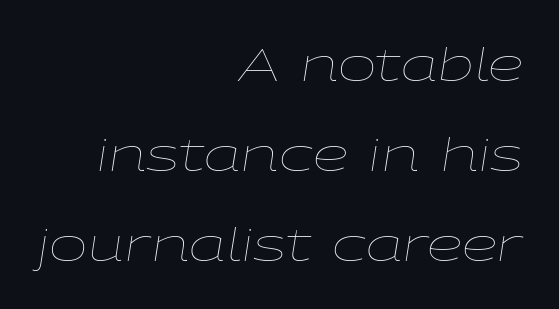
{"italic": "yes", "lean": "right", "slant_degrees": 9, "bold": "no", "weight": "thin", "width": "wide", "stroke_contrast": "low", "x_height": "medium", "monospaced": "no", "underline": "no", "align": "right", "line_spacing": "loose", "line_spacing_ratio": 1.96, "letter_spacing": "normal", "letter_spacing_em": 0.0, "glyph_px": 46}
